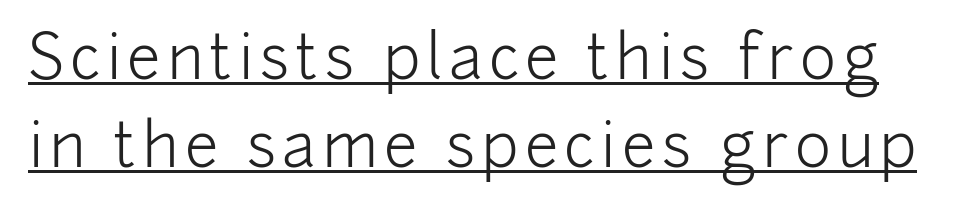
{"serif": "no", "italic": "no", "bold": "no", "weight": "light", "width": "normal", "stroke_contrast": "low", "x_height": "medium", "monospaced": "no", "underline": "yes", "line_spacing": "normal", "line_spacing_ratio": 1.44, "glyph_px": 61}
